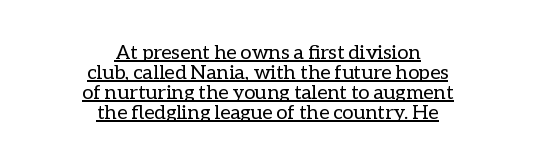
{"italic": "no", "bold": "no", "underline": "yes", "align": "center", "line_spacing": "tight", "line_spacing_ratio": 1.0, "letter_spacing": "normal", "letter_spacing_em": 0.0, "glyph_px": 20}
